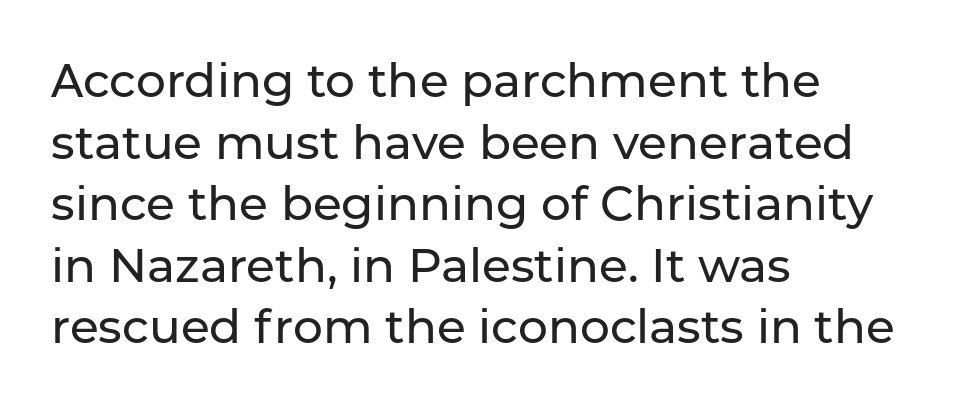
What stands out about the letter spacing? Nothing — it is the standard amount. A typesetter would mark this as roman, not italic. Each line starts at the same left margin while the right side varies. The rendering shows plain stroke endings on the letterforms — a sans-serif design. Here the designer chose a conventional face with non-uniform glyph widths. The zone under the glyphs is completely vacant.
